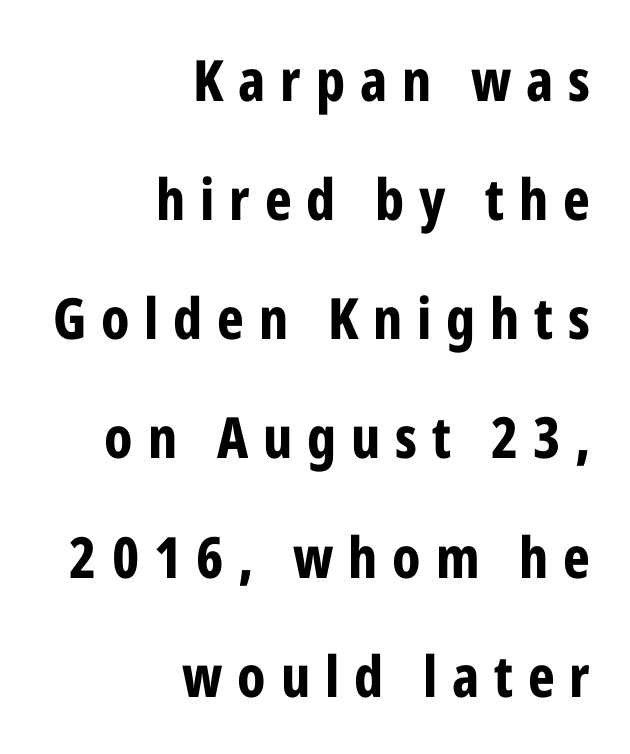
{"serif": "no", "italic": "no", "bold": "yes", "weight": "bold", "width": "condensed", "stroke_contrast": "low", "x_height": "medium", "monospaced": "no", "underline": "no", "align": "right", "line_spacing": "loose", "line_spacing_ratio": 2.09, "letter_spacing": "wide", "letter_spacing_em": 0.26, "glyph_px": 57}
